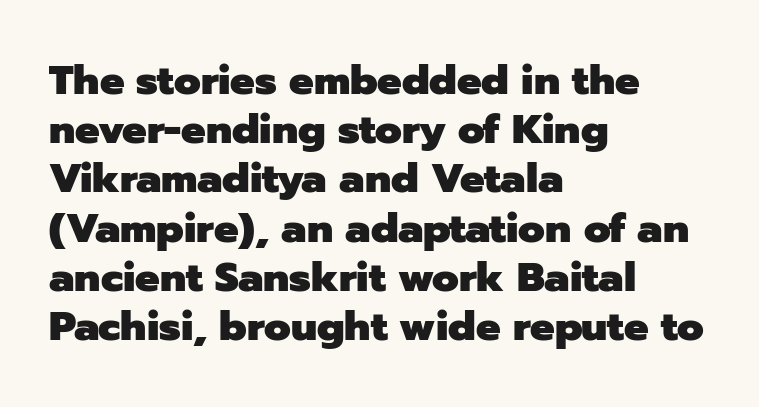
The image shows 41 px heavy sans-serif type, upright; set left-aligned, line spacing 1.2x, normal letter spacing, not underlined; low stroke contrast and a medium x-height.
